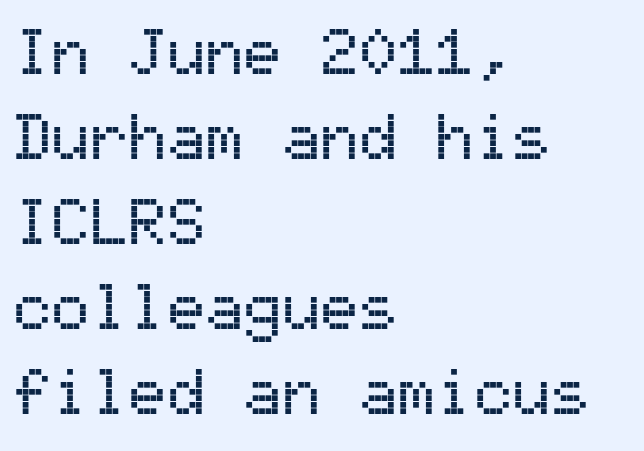
The image shows 64 px sans-serif type, upright, monospaced; set left-aligned, normal line spacing (1.33x), normal letter spacing, not underlined; medium stroke contrast and a medium x-height.
